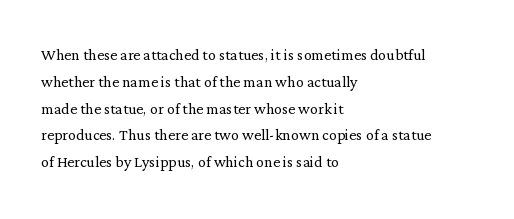
Q: Is the text bold? A: No.
Q: Is the text italic (slanted)? A: No, it is upright.
Q: Is the text underlined? A: No.
Q: How is the paragraph aligned? A: Left-aligned.
Q: Is the spacing between letters normal or unusually wide? A: Normal.
Q: Is the spacing between lines tight, normal or loose? A: Normal.
